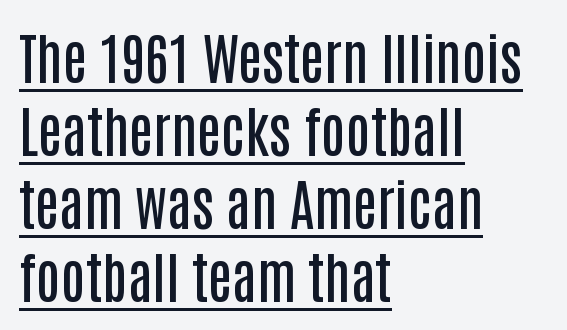
Q: Is the text bold? A: Semi-bold.
Q: Is the text italic (slanted)? A: No, it is upright.
Q: Is the typeface a serif or a sans-serif typeface? A: Sans-serif.
Q: Is the text underlined? A: Yes.
Q: How is the paragraph aligned? A: Left-aligned.
Q: Is the spacing between letters normal or unusually wide? A: Normal.
Q: Is the spacing between lines tight, normal or loose? A: Normal.
Q: Width (condensed, normal, or wide)? A: Condensed.
Q: Stroke contrast? A: Low.
Q: x-height? A: Large.
Q: Monospaced? A: No.
